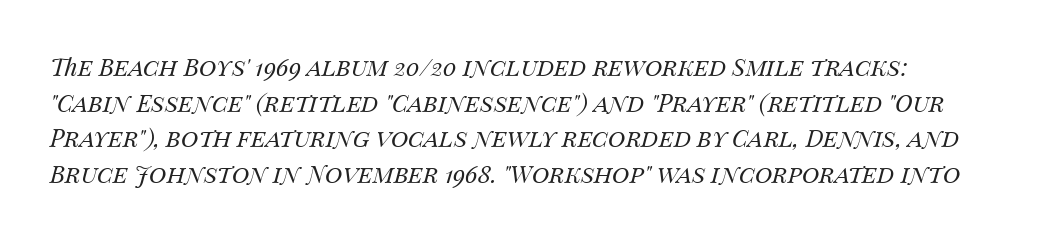
{"italic": "yes", "lean": "right", "slant_degrees": 14, "bold": "no", "underline": "no", "line_spacing": "normal", "line_spacing_ratio": 1.48, "letter_spacing": "normal", "letter_spacing_em": 0.0, "glyph_px": 24}
